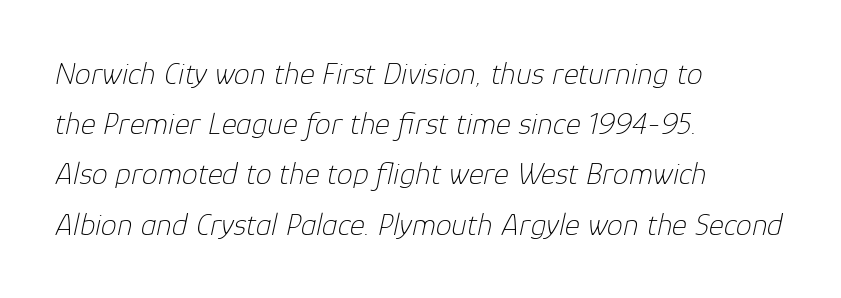
Compared with ordinary roman type, these characters are visibly tilted. Each letter keeps its own natural width here, so spacing adapts to shape. The compositor pushed each line to the left boundary. Bare-footed words on every line. Honestly, the row spacing looks completely unremarkable. The horizontal fit of the characters is conventional and even.
